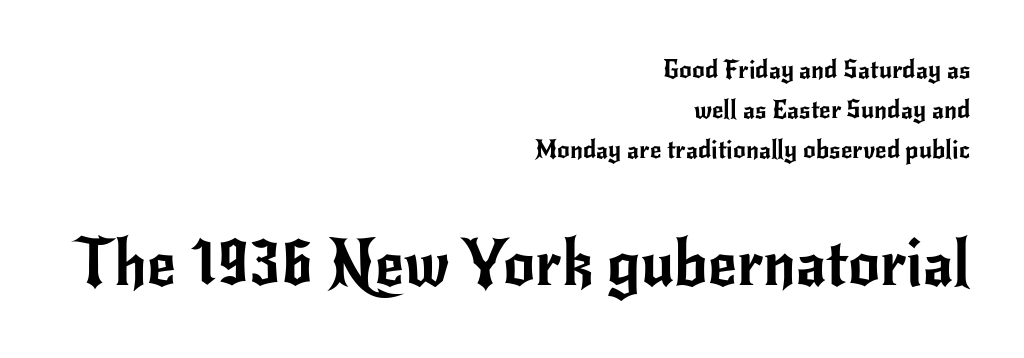
{"serif": "no", "italic": "no", "width": "normal", "stroke_contrast": "low", "x_height": "small", "monospaced": "no", "underline": "no", "align": "right", "line_spacing": "normal", "line_spacing_ratio": 1.61, "letter_spacing": "normal", "letter_spacing_em": 0.0, "larger_block": "second", "size_ratio": 2.52, "glyph_px": 63}
